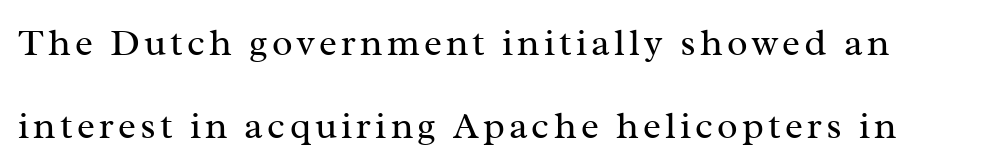
The image shows 38 px regular-weight serif type, upright; set loose line spacing (2.18x), not underlined; medium stroke contrast and a medium x-height.
